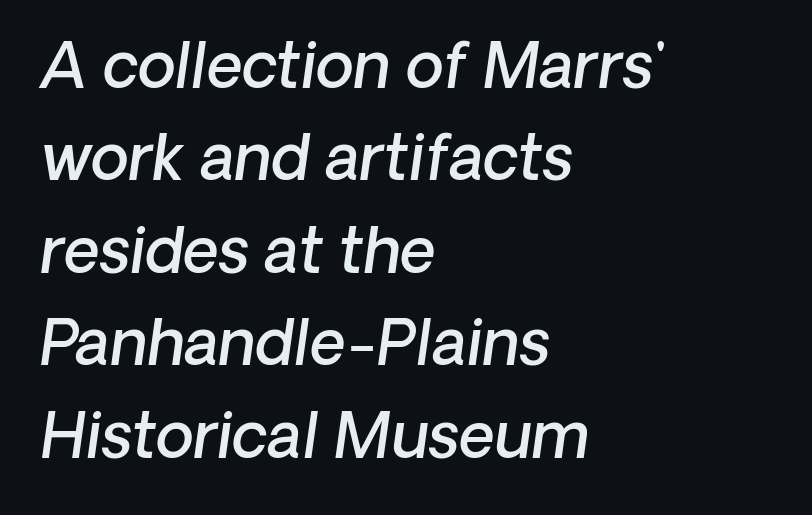
Q: Is the text bold? A: Semi-bold.
Q: Is the text italic (slanted)? A: Yes, it leans right by about 8 degrees.
Q: Is the text underlined? A: No.
Q: How is the paragraph aligned? A: Left-aligned.
Q: Is the spacing between letters normal or unusually wide? A: Normal.
Q: Is the spacing between lines tight, normal or loose? A: Normal.
Q: Width (condensed, normal, or wide)? A: Normal.
Q: Stroke contrast? A: Low.
Q: x-height? A: Medium.
Q: Monospaced? A: No.
